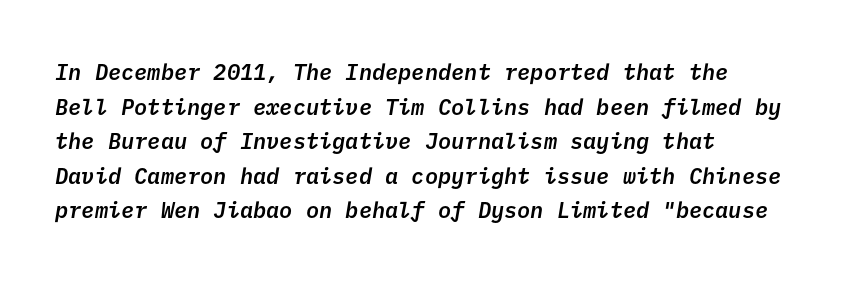
In terms of weight, the rendering is demibold, just under bold. You could call the tracking neutral — neither tight nor loose. Visually the block forms a straight wall on the left and a jagged coastline on the right. Normally led — the rows are evenly, conventionally spaced. Only glyphs here, with clear space below each row.
